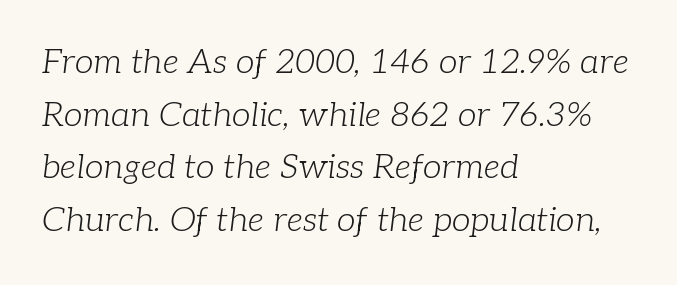
The image shows 34 px light serif type, italic (leaning right); set left-aligned, normal line spacing (1.55x), normal letter spacing, not underlined; low stroke contrast and a medium x-height.
